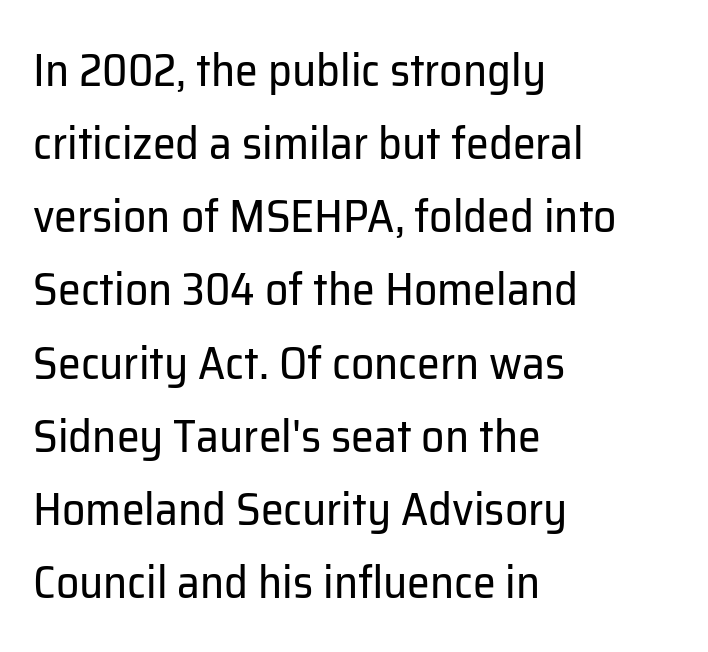
The image shows 46 px regular-weight sans-serif type, upright; set left-aligned, normal line spacing (1.59x), normal letter spacing, not underlined; low stroke contrast and a medium x-height.
